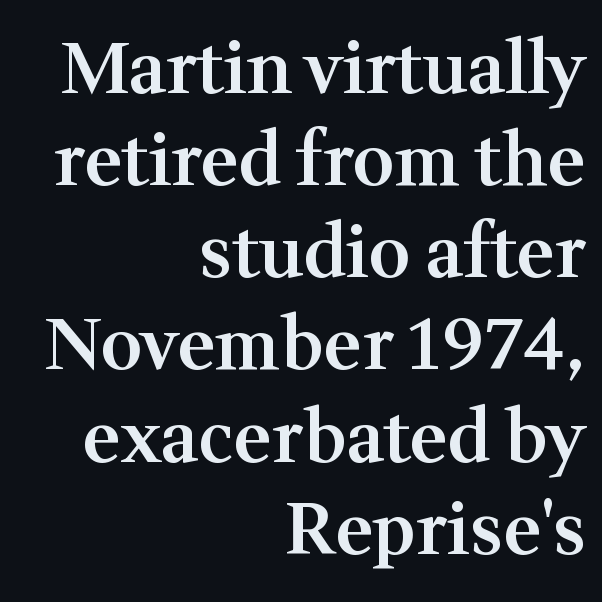
Q: Is the text bold? A: Semi-bold.
Q: Is the text italic (slanted)? A: No, it is upright.
Q: Is the typeface a serif or a sans-serif typeface? A: Serif.
Q: Is the text underlined? A: No.
Q: How is the paragraph aligned? A: Right-aligned.
Q: Is the spacing between letters normal or unusually wide? A: Normal.
Q: Is the spacing between lines tight, normal or loose? A: Normal.
Q: Width (condensed, normal, or wide)? A: Normal.
Q: Stroke contrast? A: Medium.
Q: x-height? A: Medium.
Q: Monospaced? A: No.
